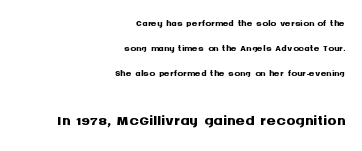
A typesetter would call this zero additional tracking. Beneath every word, the page is bare. The more generous point size was reserved for the lower chunk. The ragged edge is on the left, which tells us the setting is flush right. Quick note: not italic, upright.
